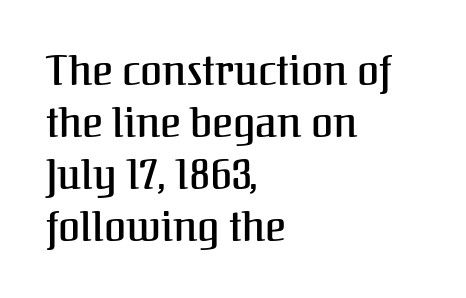
Q: Is the text italic (slanted)? A: No, it is upright.
Q: Is the typeface a serif or a sans-serif typeface? A: Serif.
Q: Is the text underlined? A: No.
Q: How is the paragraph aligned? A: Left-aligned.
Q: Is the spacing between letters normal or unusually wide? A: Normal.
Q: Is the spacing between lines tight, normal or loose? A: Normal.
Q: Width (condensed, normal, or wide)? A: Normal.
Q: Stroke contrast? A: Medium.
Q: x-height? A: Medium.
Q: Monospaced? A: No.
